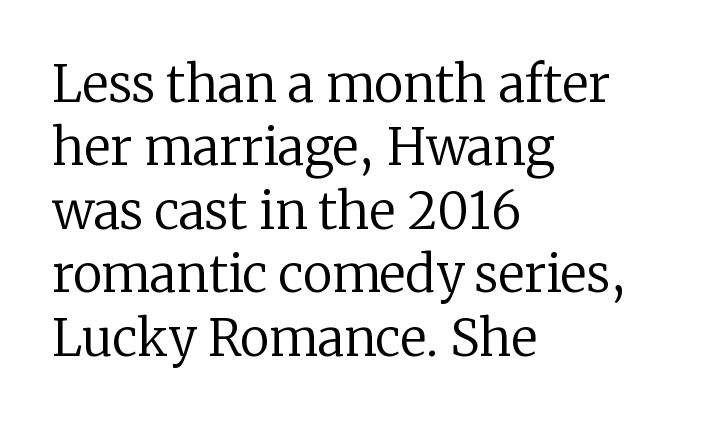
Caption: face not bold, strokes unweighted. The passage shown is typeset with a serif family. Spacing verdict: proportional, widths tailored to each character. Characters follow at the spacing the type designer built in.
